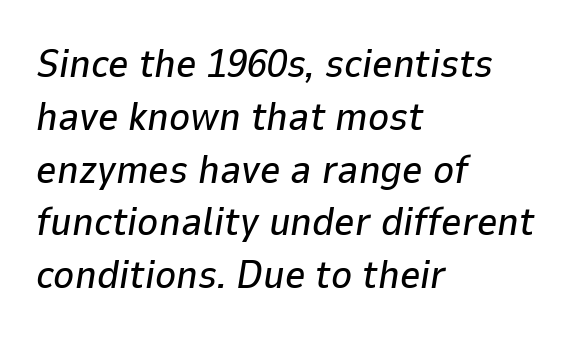
The image shows 40 px text type, italic (leaning right); set left-aligned, normal line spacing (1.32x), normal letter spacing, not underlined; low stroke contrast and a medium x-height.
